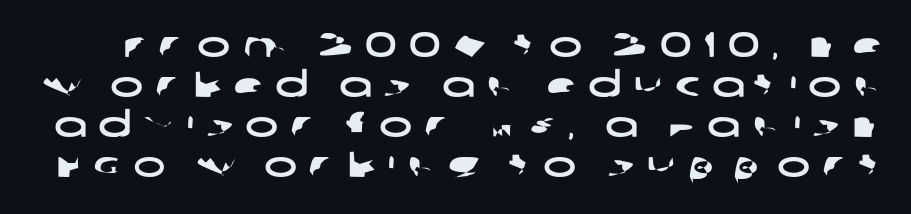
The image shows 35 px wide sans-serif type; set tight line spacing (1.14x), unusually wide letter spacing (+0.34 em), not underlined; low stroke contrast and a large x-height.
